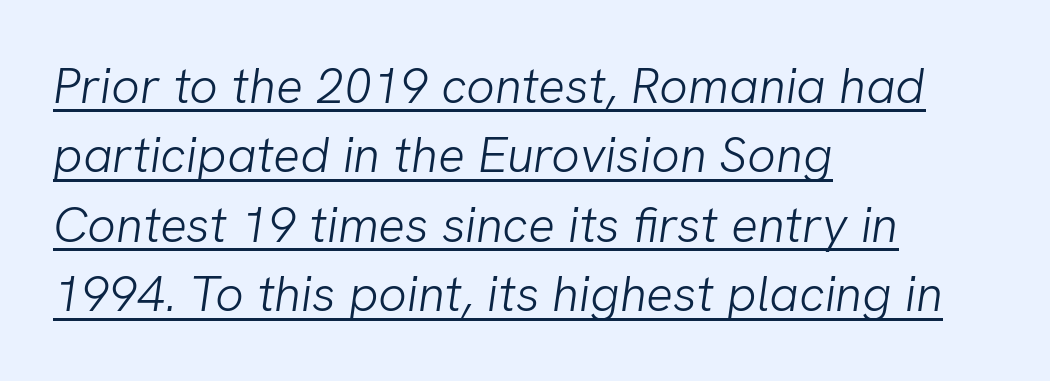
The image shows 50 px light sans-serif type; set left-aligned, normal line spacing (1.39x), normal letter spacing, underlined; low stroke contrast and a medium x-height.
